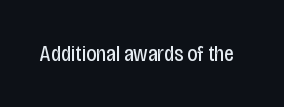
{"italic": "no", "bold": "no", "underline": "no", "letter_spacing": "normal", "letter_spacing_em": 0.0, "glyph_px": 22}
